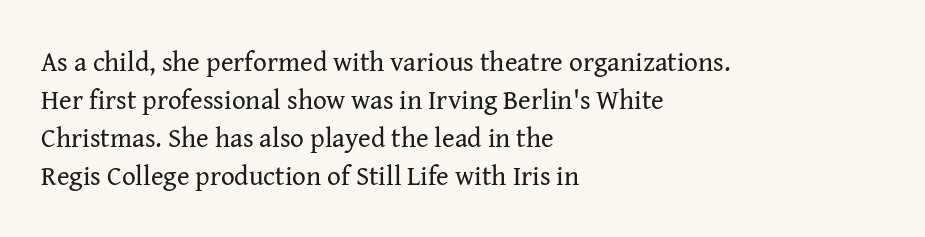
The image shows 27 px text type, upright; set left-aligned, normal line spacing (1.41x), normal letter spacing, not underlined.
